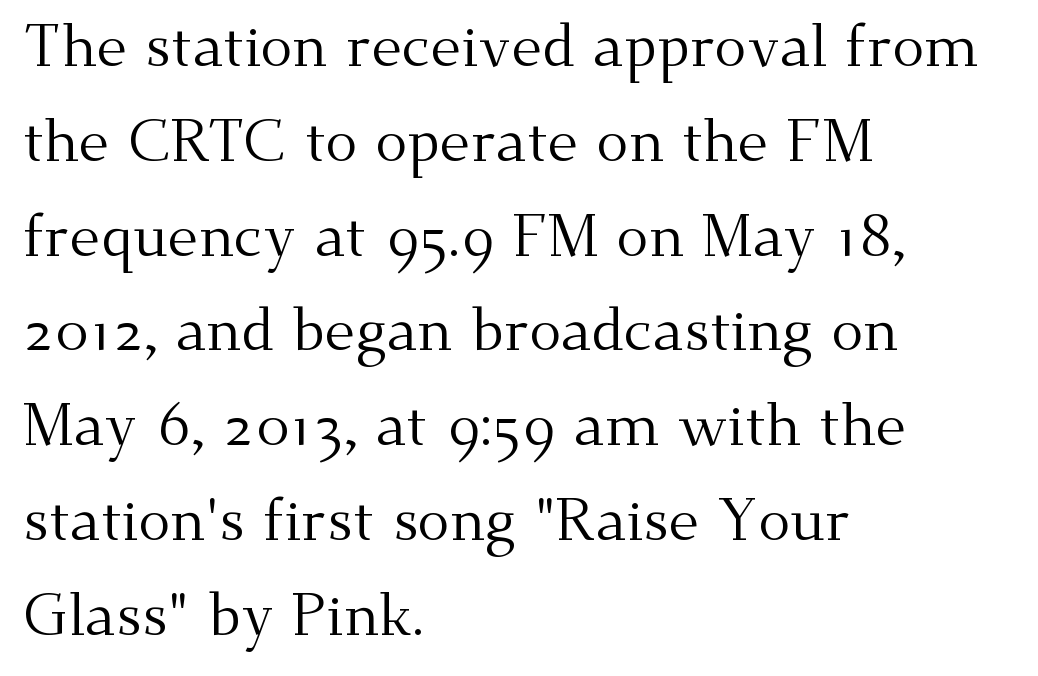
{"serif": "yes", "italic": "no", "bold": "no", "weight": "regular", "width": "normal", "stroke_contrast": "medium", "x_height": "small", "monospaced": "no", "underline": "no", "align": "left", "line_spacing": "normal", "line_spacing_ratio": 1.58, "letter_spacing": "normal", "letter_spacing_em": 0.0, "glyph_px": 60}
